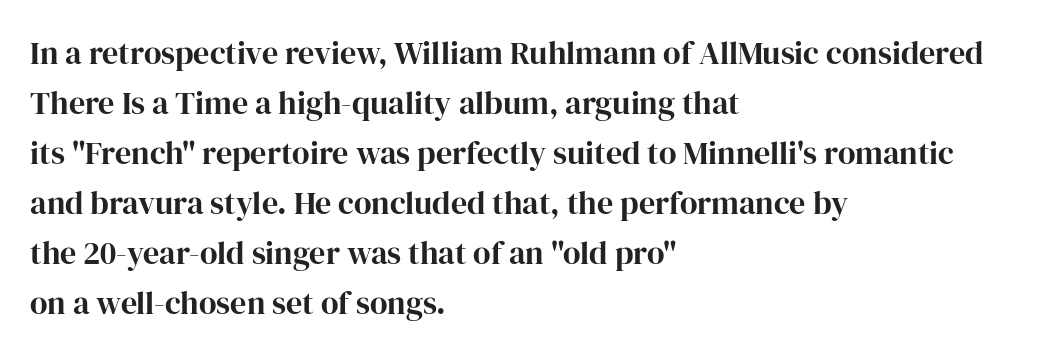
{"serif": "yes", "italic": "no", "width": "normal", "stroke_contrast": "high", "x_height": "medium", "monospaced": "no", "underline": "no", "align": "left", "line_spacing": "normal", "line_spacing_ratio": 1.56, "letter_spacing": "normal", "letter_spacing_em": 0.0, "glyph_px": 32}
